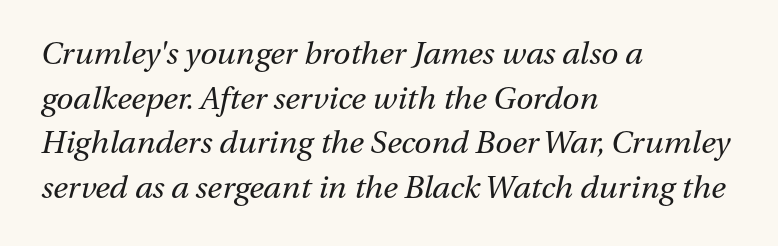
Here the designer chose a conventional face with non-uniform glyph widths. This sample keeps an unexceptional amount of space between lines. Unmarked baselines from the first word to the last. Layout note: lines flush left. If you drew a line through each stem, it would be angled.
